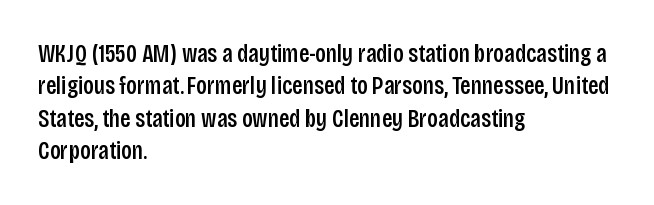
Is there much room between lines? A standard amount, neither cramped nor airy. The passage shown is not underscored anywhere. Visually the block forms a straight wall on the left and a jagged coastline on the right. The lettering holds an erect, upright posture throughout. This rendering leaves character spacing at its baseline value.
